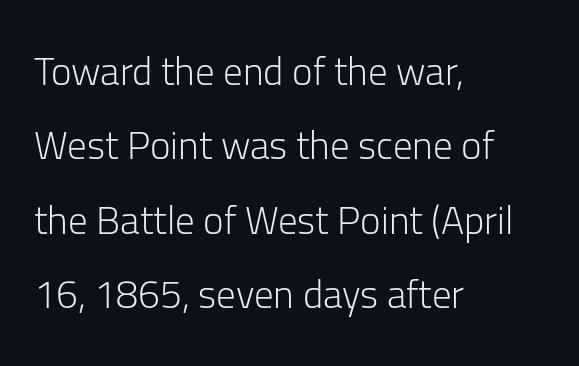
{"serif": "no", "italic": "no", "bold": "no", "weight": "light", "width": "normal", "stroke_contrast": "low", "x_height": "medium", "monospaced": "no", "underline": "no", "align": "left", "line_spacing": "loose", "line_spacing_ratio": 1.91, "letter_spacing": "normal", "letter_spacing_em": 0.0, "glyph_px": 39}
